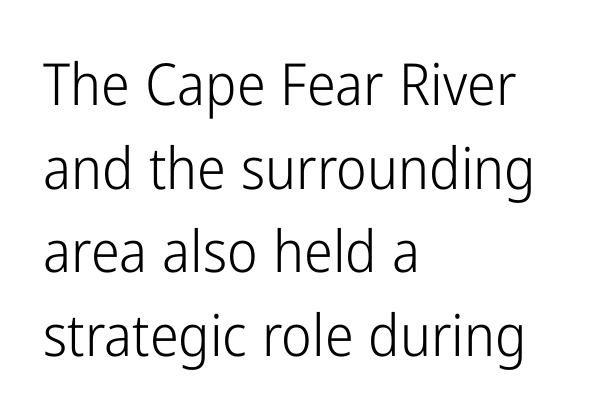
{"serif": "no", "italic": "no", "bold": "no", "weight": "light", "width": "condensed", "stroke_contrast": "low", "x_height": "medium", "monospaced": "no", "underline": "no", "align": "left", "line_spacing": "normal", "line_spacing_ratio": 1.44, "letter_spacing": "normal", "letter_spacing_em": 0.0, "glyph_px": 58}
